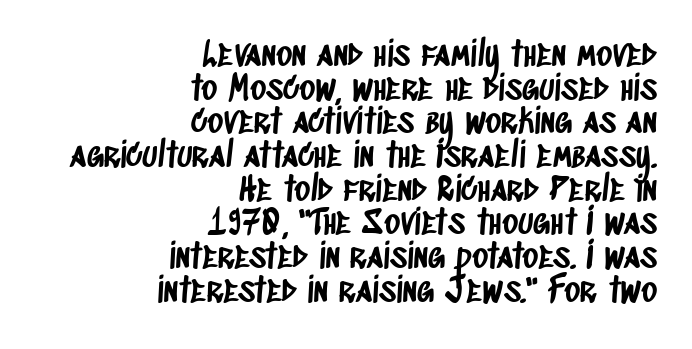
How are the letters spaced? Ordinarily, with no added tracking. In terms of letterform style, serifs are entirely absent. Looks like regular typesetting: each glyph gets only the width it needs. Cramped leading. Anything drawn beneath the words? Only blank space. This sample is right-justified, so line beginnings fall wherever the words allow.
